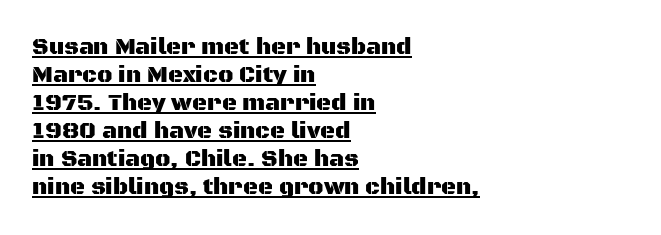
Q: Is the text italic (slanted)? A: No, it is upright.
Q: Is the text underlined? A: Yes.
Q: How is the paragraph aligned? A: Left-aligned.
Q: Is the spacing between letters normal or unusually wide? A: Normal.
